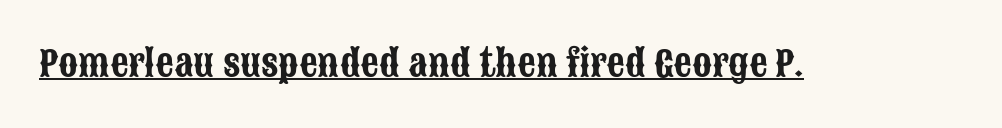
Nope, not italic — everything's standing straight. Varying glyph widths throughout — classic text-font behaviour. Looks like someone drew a line under every word here. Is this a sans? Yes — the strokes have no serifs. Glyph-to-glyph distance matches everyday printed text.
